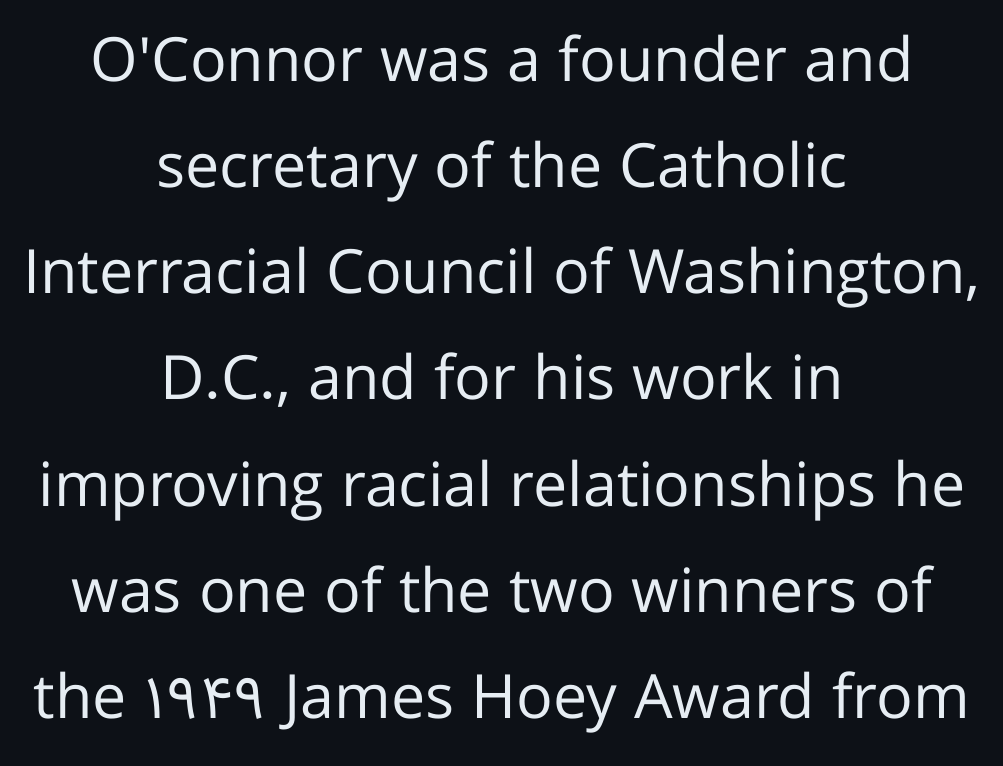
No feet cap the strokes, marking this as sans-serif type. You could not count columns in this text — the font is proportionally spaced. Descenders are the only things crossing below the line. Nothing heavy about these letters — not bold at all.
